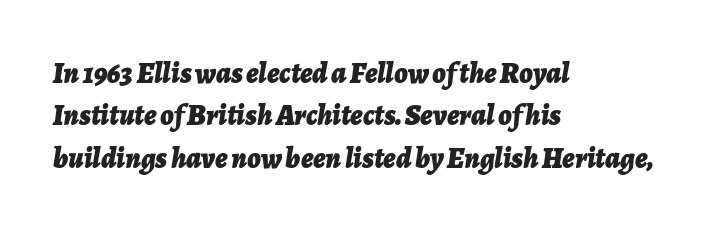
The image shows 29 px bold type, italic (leaning right); set left-aligned, normal line spacing (1.46x), normal letter spacing, not underlined; low stroke contrast and a medium x-height.
